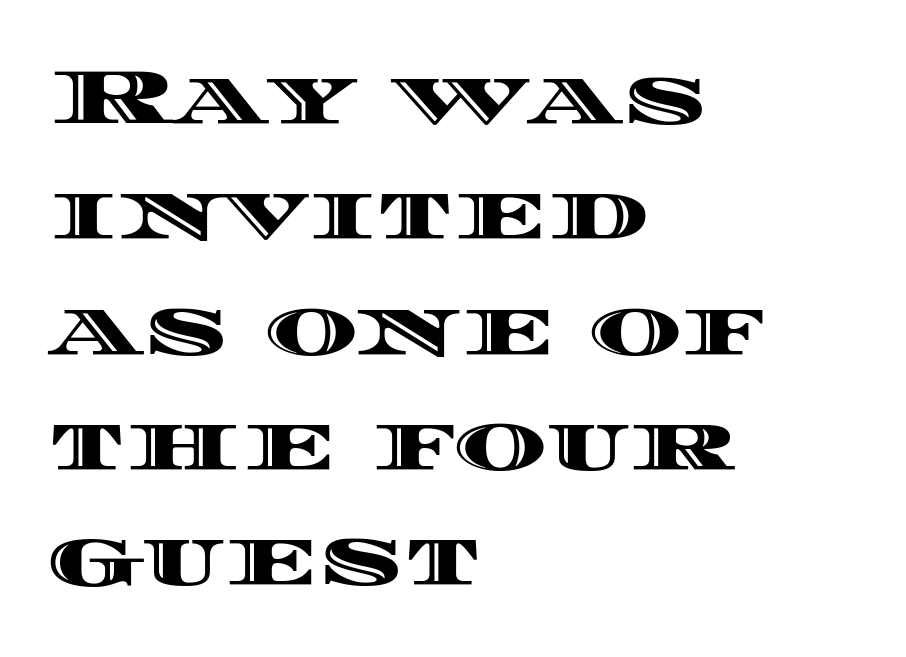
Q: Is the text italic (slanted)? A: No, it is upright.
Q: Is the text underlined? A: No.
Q: How is the paragraph aligned? A: Left-aligned.
Q: Is the spacing between letters normal or unusually wide? A: Normal.
Q: Is the spacing between lines tight, normal or loose? A: Normal.
Q: Width (condensed, normal, or wide)? A: Wide.
Q: x-height? A: Large.
Q: Monospaced? A: No.
